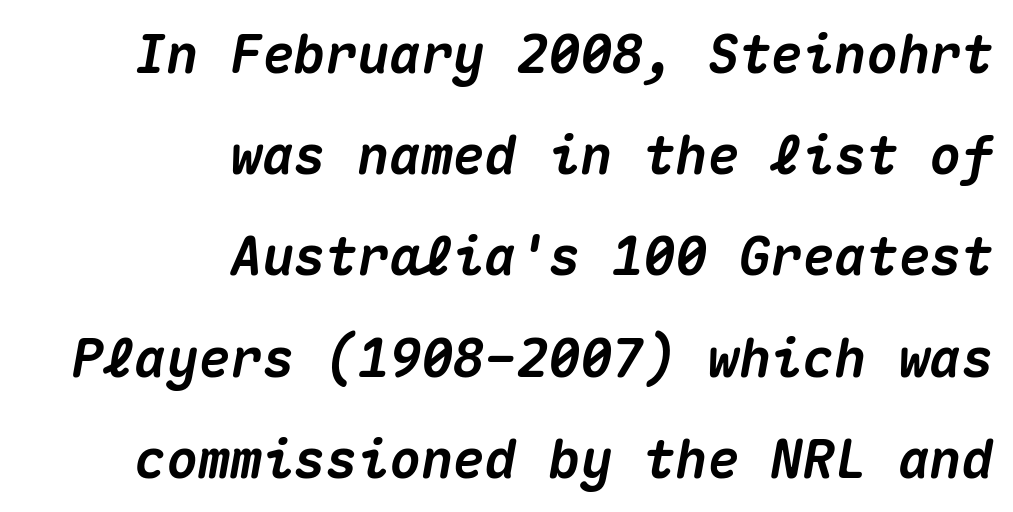
The image shows 53 px heavy type, italic (leaning right), monospaced; set right-aligned, loose line spacing (1.91x), normal letter spacing, not underlined; medium stroke contrast and a medium x-height.
